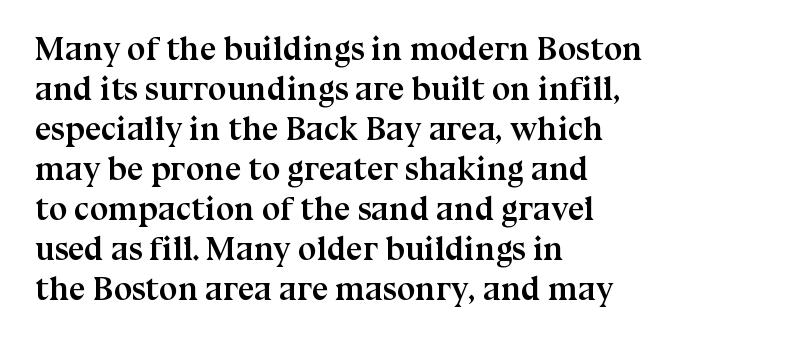
The letters carry serifs — small finishing strokes at the ends of their stems. This sample has the flowing, uneven cadence of proportional lettering. Line beginnings align vertically; line endings do not. Nobody drew a line under any word here. These lines were composed using upright roman letters. Observe the ordinary spacing: letters are neighbours, not strangers.
